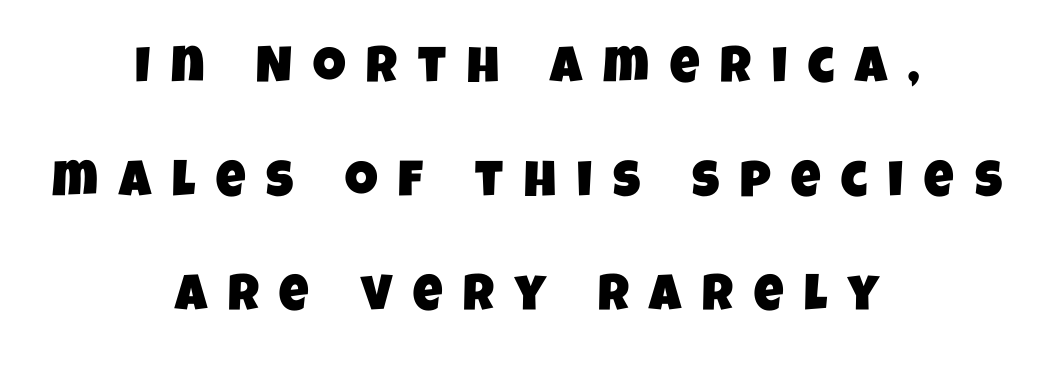
The image shows 51 px condensed sans-serif type; set centered, loose line spacing (2.24x), unusually wide letter spacing (+0.41 em), not underlined; low stroke contrast and a large x-height.
